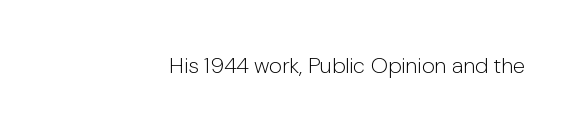
The image shows 22 px text type, upright; set normal letter spacing, not underlined.
